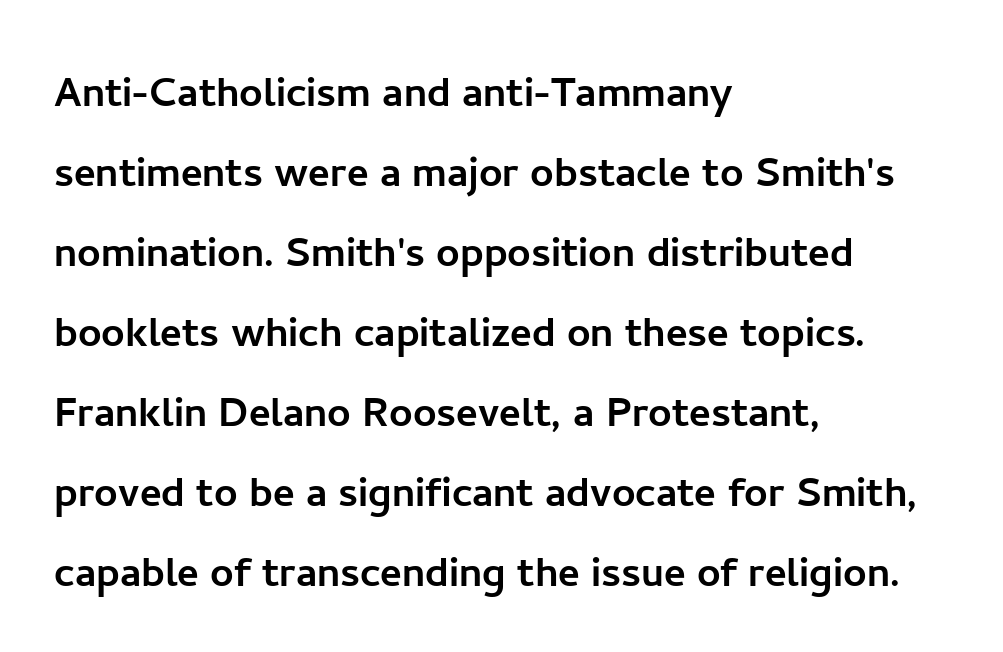
The image shows 52 px sans-serif type, upright; set left-aligned, normal line spacing (1.54x), normal letter spacing, not underlined; low stroke contrast and a medium x-height.
